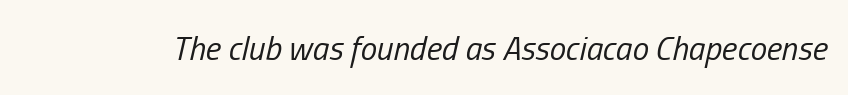
Type without underlining. Each stroke keeps to a modest, everyday thickness or less. What stands out about the letter spacing? Nothing — it is the standard amount. Slanted lettering throughout.
